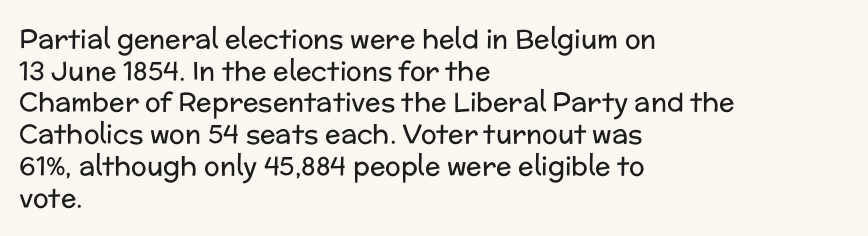
The image shows 26 px text type, upright; set left-aligned, line spacing 1.22x, normal letter spacing, not underlined.
